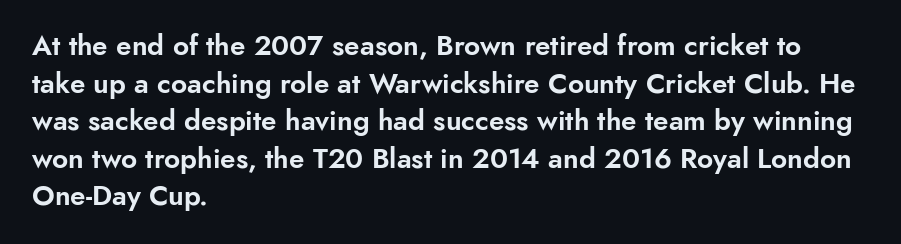
The image shows 28 px sans-serif type, upright; set left-aligned, normal line spacing (1.34x), normal letter spacing, not underlined; low stroke contrast and a small x-height.
